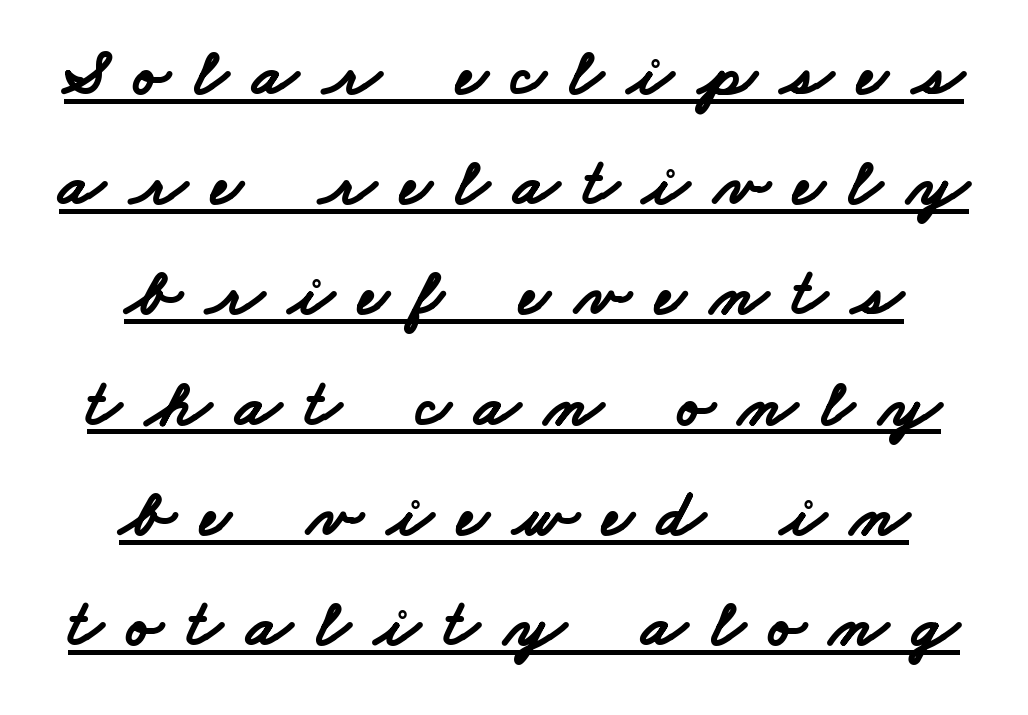
Horizontally, the lines are justified to the midpoint only. Look at the stroke-to-counter ratio: heavy, a bold. Somebody hit Ctrl+U on this one — the words are underlined. The face used here is proportionally spaced, like ordinary book or web type. The line-height multiplier appears to be the usual default. Is the letter spacing exaggerated? Yes — the characters are pushed far apart.
